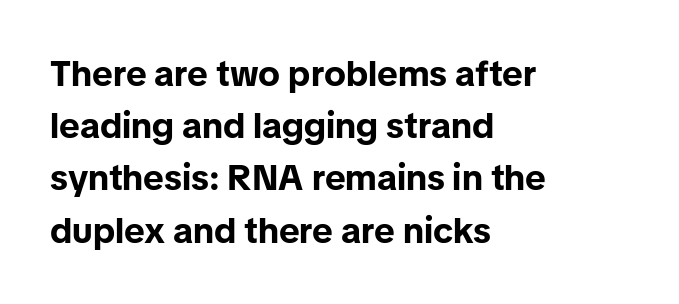
Does the weight exceed regular? Yes, all the way to bold. You could not count columns in this text — the font is proportionally spaced. A roman cut, with each character standing at attention. In terms of letterform style, serifs are entirely absent. A classic flush-left, rag-right setting is used for this passage. Underlining? Definitely not there.
